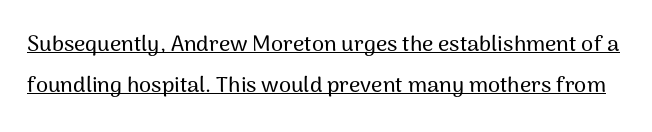
Q: Is the text italic (slanted)? A: No, it is upright.
Q: Is the text underlined? A: Yes.
Q: Is the spacing between letters normal or unusually wide? A: Normal.
